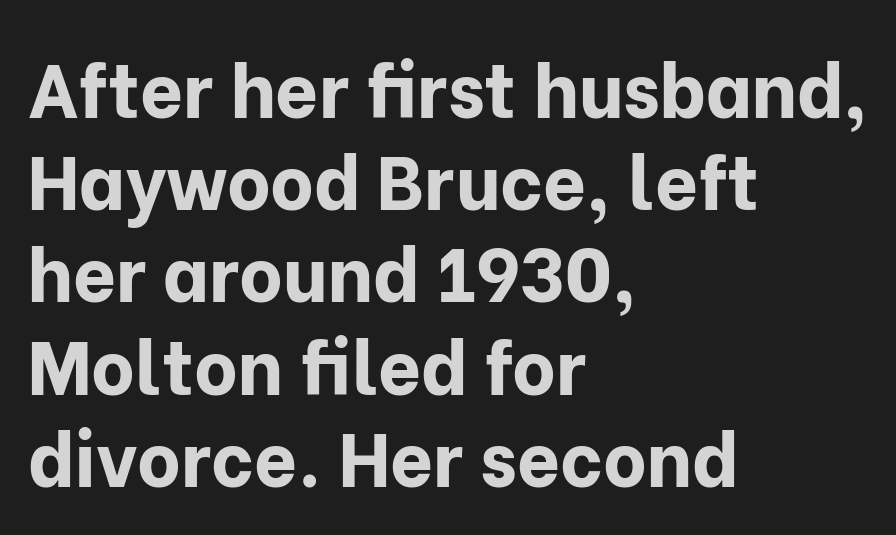
{"serif": "no", "italic": "no", "bold": "yes", "weight": "bold", "width": "normal", "stroke_contrast": "low", "x_height": "medium", "monospaced": "no", "underline": "no", "align": "left", "line_spacing_ratio": 1.23, "letter_spacing": "normal", "letter_spacing_em": 0.0, "glyph_px": 75}
